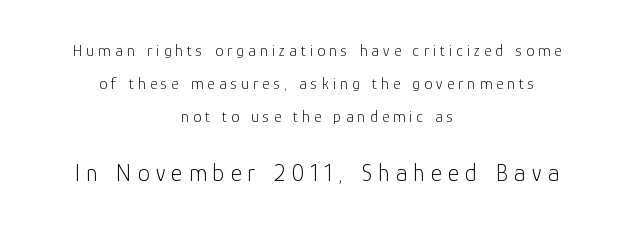
Centered paragraph, ragged on both sides. The area under the type is left untouched. These two chunks differ in scale, with the bottom chunk taking the larger measure. Unbolded letterforms with no extra heft.
